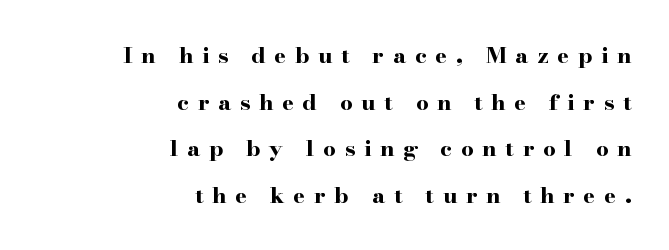
{"italic": "no", "bold": "yes", "underline": "no", "align": "right", "line_spacing": "loose", "line_spacing_ratio": 2.12, "letter_spacing": "wide", "letter_spacing_em": 0.4, "glyph_px": 22}
